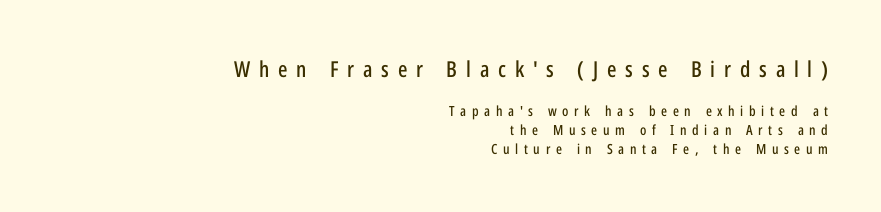
Compared with typical body copy, the letter spacing here is much looser. These lines stack with their right ends in a neat column. This rendering features lettering with no underline. Character size in the leading block exceeds that of the trailing block. Summary of vertical rhythm: regular, with standard interline spacing.
